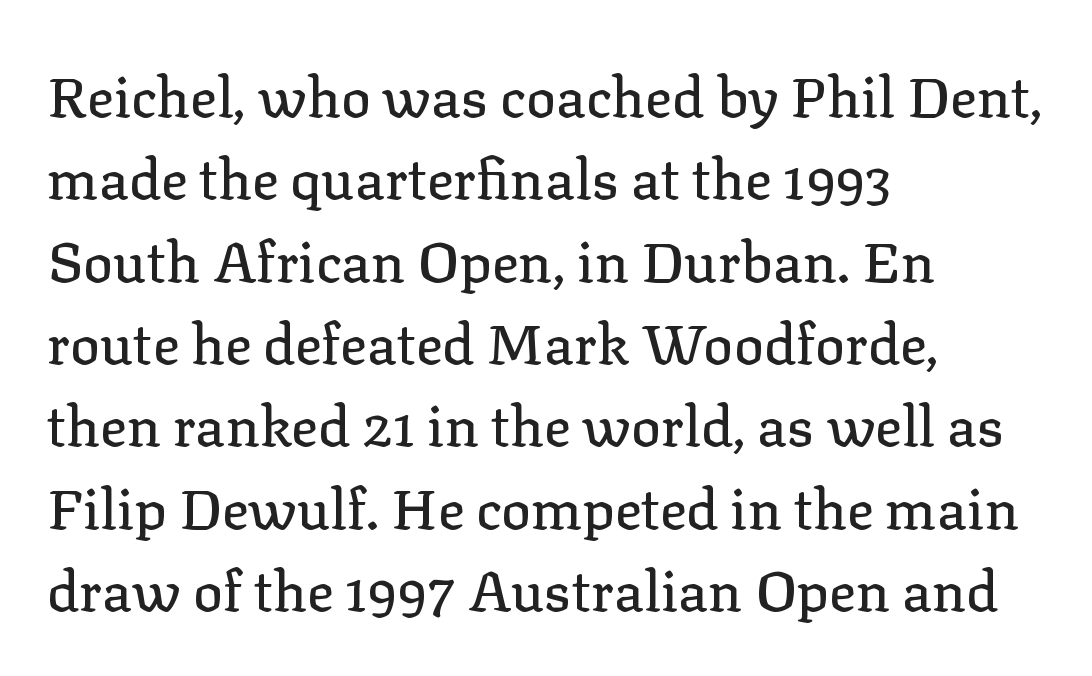
To sum up the face: it has serifs. Do the characters align in a grid? No, the font is proportional. Horizontal bands of white between lines are of average thickness. The space directly below the letters is spotless. Tracking here is standard; glyphs follow each other at the usual distance.
